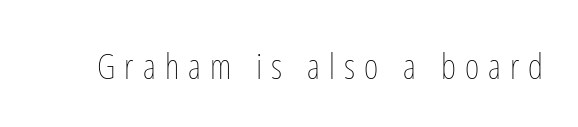
Honestly, the letter spacing is so wide it's the main thing you notice. Clear beneath every line of the passage. A roman cut, with each character standing at attention. The characters are drawn with everyday or finer stroke widths.
